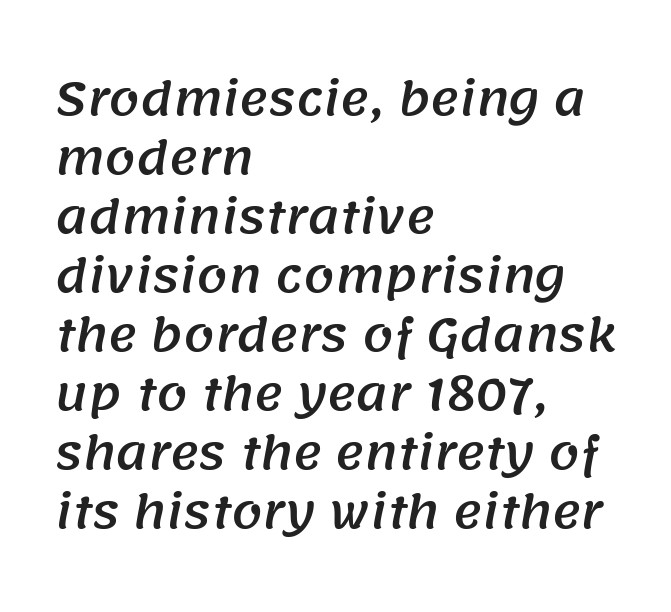
Q: Is the typeface a serif or a sans-serif typeface? A: Sans-serif.
Q: Is the text underlined? A: No.
Q: How is the paragraph aligned? A: Left-aligned.
Q: Is the spacing between letters normal or unusually wide? A: Normal.
Q: Is the spacing between lines tight, normal or loose? A: Normal.
Q: Width (condensed, normal, or wide)? A: Normal.
Q: Stroke contrast? A: Medium.
Q: x-height? A: Large.
Q: Monospaced? A: No.
